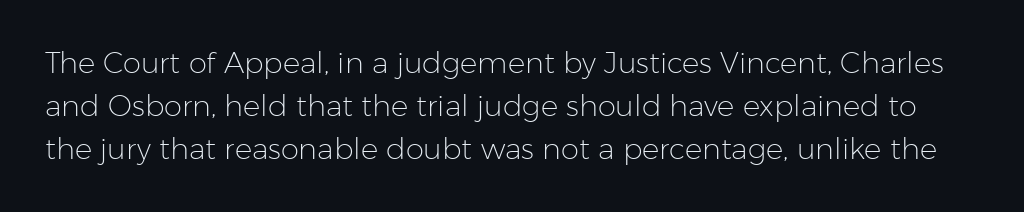
Q: Is the text bold? A: No.
Q: Is the text italic (slanted)? A: No, it is upright.
Q: Is the typeface a serif or a sans-serif typeface? A: Sans-serif.
Q: Is the text underlined? A: No.
Q: Is the spacing between letters normal or unusually wide? A: Normal.
Q: Is the spacing between lines tight, normal or loose? A: Normal.
Q: Width (condensed, normal, or wide)? A: Normal.
Q: Stroke contrast? A: Low.
Q: x-height? A: Medium.
Q: Monospaced? A: No.
